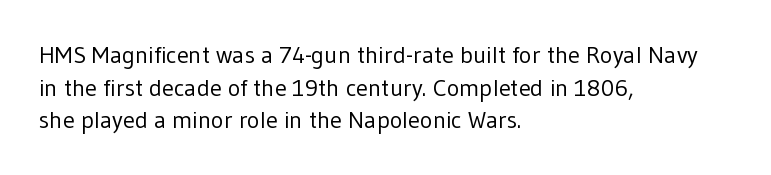
Plain, unruled lines of type. Ordinary non-slanted type is in use. Does extra space separate the letters? No, they use regular spacing. This is not heavy type; no bold has been used. These lines sit exactly where default settings would place them. Reading down the block, your eye returns to a fixed left position each line.
